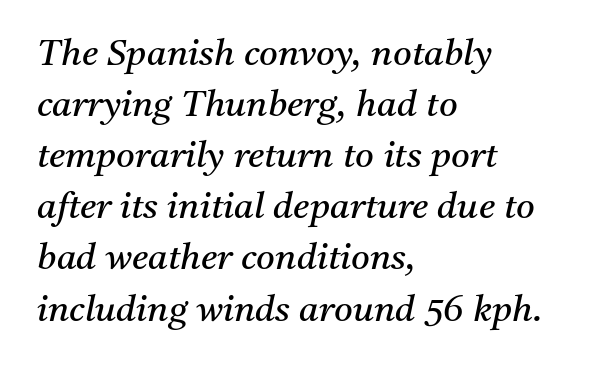
Q: Is the text bold? A: No.
Q: Is the text italic (slanted)? A: Yes, it leans right by about 11 degrees.
Q: Is the typeface a serif or a sans-serif typeface? A: Serif.
Q: Is the text underlined? A: No.
Q: How is the paragraph aligned? A: Left-aligned.
Q: Is the spacing between letters normal or unusually wide? A: Normal.
Q: Is the spacing between lines tight, normal or loose? A: Normal.
Q: Width (condensed, normal, or wide)? A: Normal.
Q: Stroke contrast? A: Medium.
Q: x-height? A: Medium.
Q: Monospaced? A: No.
